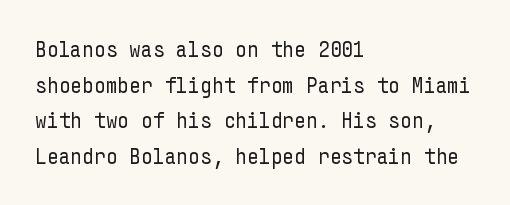
The image shows 23 px text type, upright; set left-aligned, normal line spacing (1.55x), normal letter spacing, not underlined.
